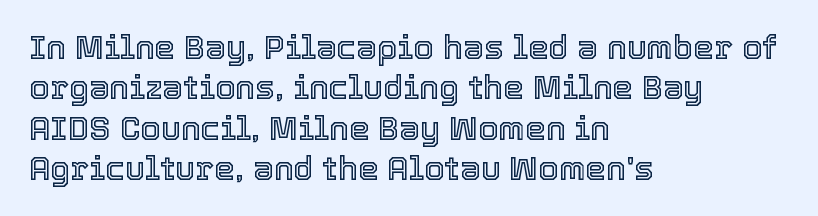
This sample uses plain, unmodified letter spacing. This sample uses an upright cut, with every glyph sitting square on the baseline. The string is rendered with underlining switched off. Each letter keeps its own natural width here, so spacing adapts to shape.
